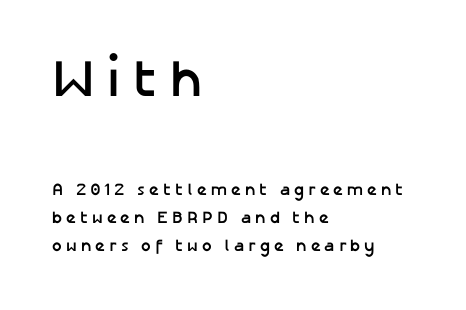
Q: Is the text bold? A: Yes.
Q: Is the text italic (slanted)? A: No, it is upright.
Q: Is the typeface a serif or a sans-serif typeface? A: Sans-serif.
Q: Is the text underlined? A: No.
Q: How is the paragraph aligned? A: Left-aligned.
Q: Is the spacing between letters normal or unusually wide? A: Unusually wide.
Q: Is the spacing between lines tight, normal or loose? A: Normal.
Q: Which block of text is set in a larger size, the first (top) or the second (bottom)? A: The first (top) one.
Q: Width (condensed, normal, or wide)? A: Normal.
Q: Stroke contrast? A: Low.
Q: x-height? A: Medium.
Q: Monospaced? A: No.
